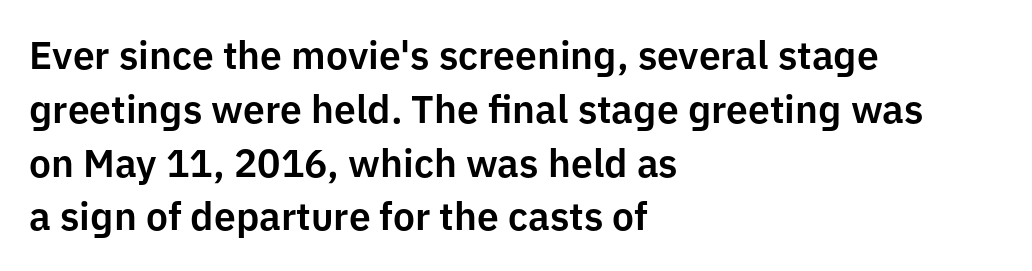
Q: Is the text italic (slanted)? A: No, it is upright.
Q: Is the typeface a serif or a sans-serif typeface? A: Sans-serif.
Q: Is the text underlined? A: No.
Q: How is the paragraph aligned? A: Left-aligned.
Q: Is the spacing between letters normal or unusually wide? A: Normal.
Q: Is the spacing between lines tight, normal or loose? A: Normal.
Q: Width (condensed, normal, or wide)? A: Normal.
Q: Stroke contrast? A: Low.
Q: x-height? A: Medium.
Q: Monospaced? A: No.
